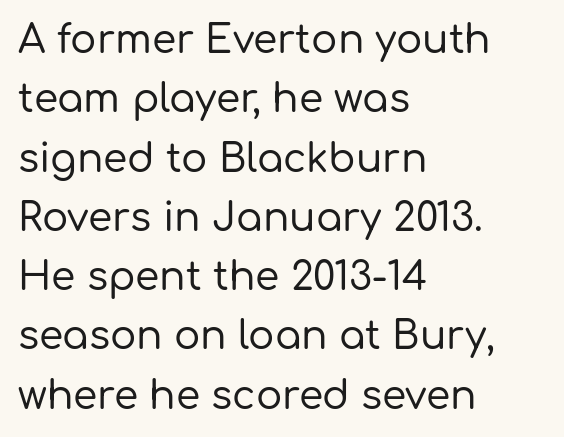
Q: Is the text italic (slanted)? A: No, it is upright.
Q: Is the typeface a serif or a sans-serif typeface? A: Sans-serif.
Q: Is the text underlined? A: No.
Q: How is the paragraph aligned? A: Left-aligned.
Q: Is the spacing between letters normal or unusually wide? A: Normal.
Q: Is the spacing between lines tight, normal or loose? A: Normal.
Q: Width (condensed, normal, or wide)? A: Normal.
Q: Stroke contrast? A: Low.
Q: x-height? A: Medium.
Q: Monospaced? A: No.
